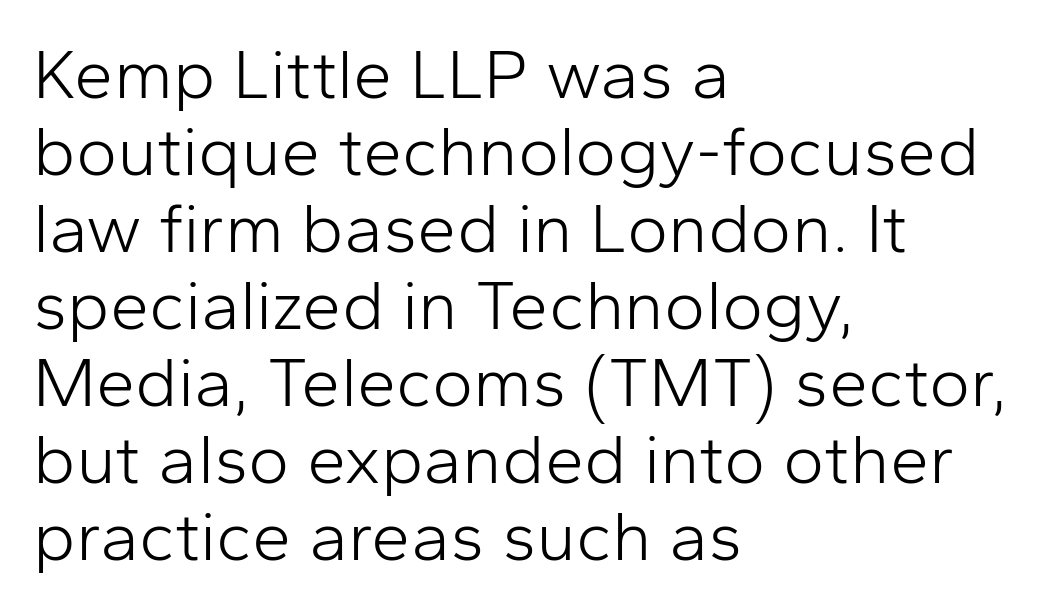
{"serif": "no", "italic": "no", "bold": "no", "weight": "light", "width": "normal", "stroke_contrast": "low", "x_height": "medium", "monospaced": "no", "underline": "no", "align": "left", "line_spacing": "tight", "line_spacing_ratio": 1.1, "letter_spacing": "normal", "letter_spacing_em": 0.0, "glyph_px": 70}
